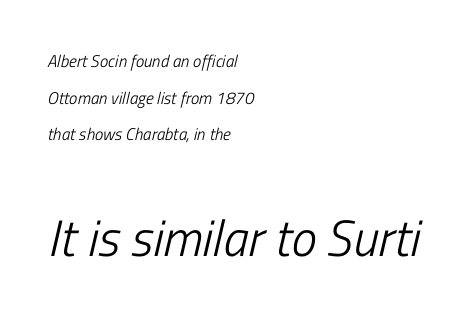
{"italic": "yes", "lean": "right", "slant_degrees": 13, "bold": "no", "weight": "light", "width": "condensed", "stroke_contrast": "low", "x_height": "medium", "monospaced": "no", "underline": "no", "align": "left", "line_spacing": "loose", "line_spacing_ratio": 2.16, "letter_spacing": "normal", "letter_spacing_em": 0.0, "larger_block": "second", "size_ratio": 3.0, "glyph_px": 51}
